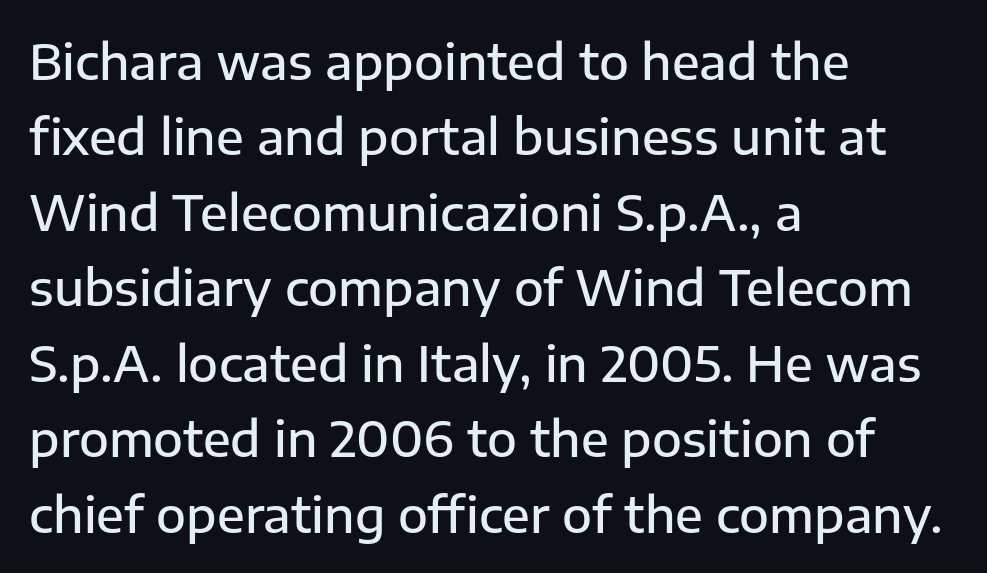
The specimen reads as upright at a glance. Do the characters align in a grid? No, the font is proportional. Notice how the passage keeps a crisp vertical edge on the left only. What stands out about the letter spacing? Nothing — it is the standard amount.
